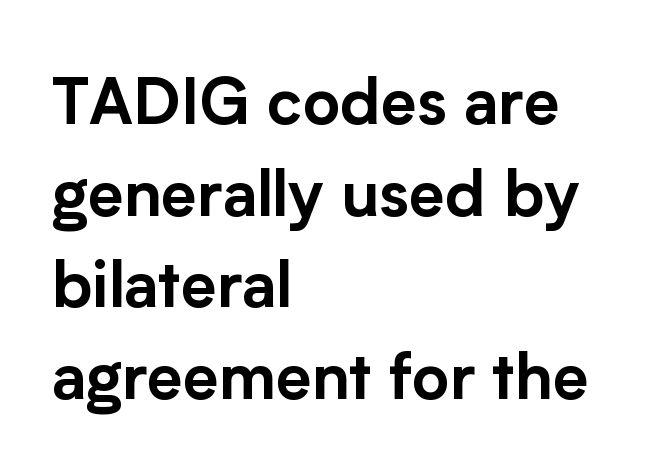
The font's upright variant was chosen for this text. Observe the absence of serifs on each vertical stroke in this sample. The face used here is proportionally spaced, like ordinary book or web type. The strip under each line holds only bare page.
